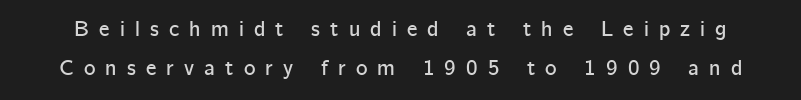
Glyph-to-glyph distance is far greater than everyday printed text. A clean baseline with only descenders dipping below it. Nope, not italic — everything's standing straight.
